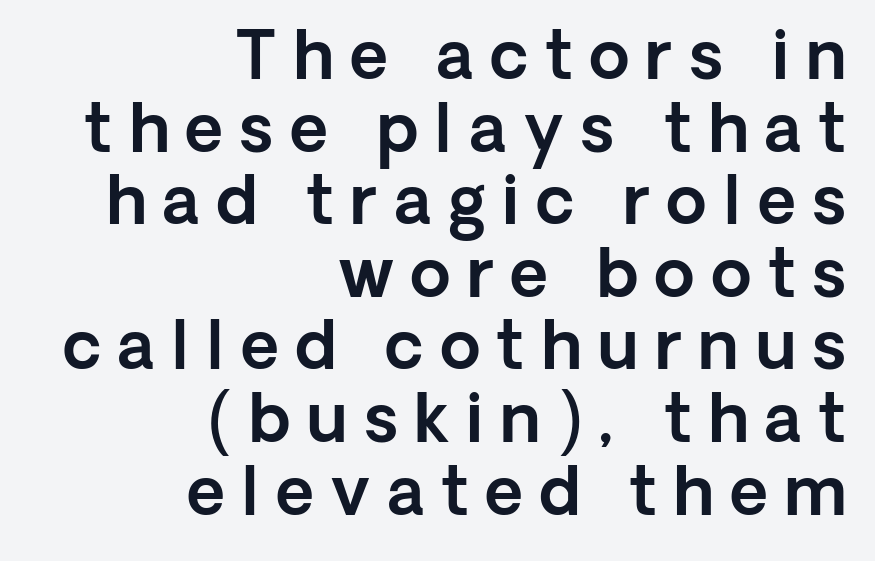
{"serif": "no", "italic": "no", "width": "normal", "x_height": "medium", "monospaced": "no", "underline": "no", "align": "right", "line_spacing": "tight", "line_spacing_ratio": 1.1, "letter_spacing": "wide", "letter_spacing_em": 0.25, "glyph_px": 66}
